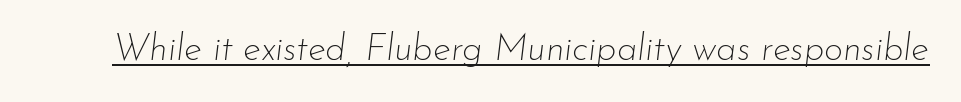
Q: Is the text bold? A: No.
Q: Is the text italic (slanted)? A: Yes, it leans right by about 7 degrees.
Q: Is the text underlined? A: Yes.
Q: Is the spacing between letters normal or unusually wide? A: Normal.
Q: Width (condensed, normal, or wide)? A: Normal.
Q: Stroke contrast? A: Low.
Q: x-height? A: Small.
Q: Monospaced? A: No.
